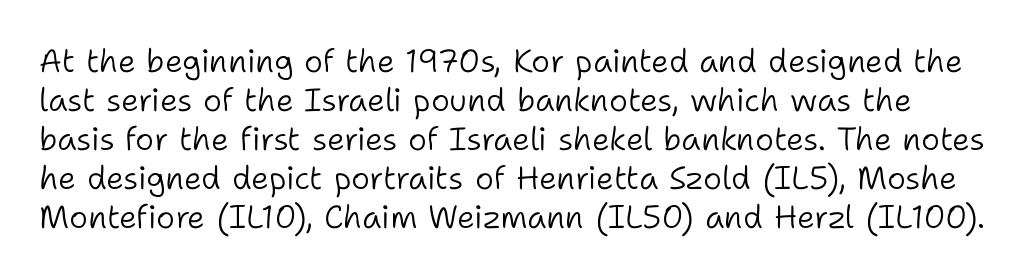
The image shows 32 px light sans-serif type, upright; set line spacing 1.22x, normal letter spacing, not underlined; low stroke contrast and a medium x-height.
